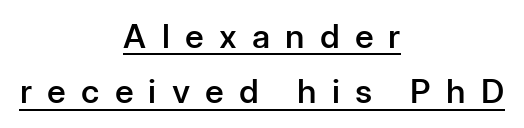
{"serif": "no", "italic": "no", "bold": "semi", "weight": "semibold", "width": "normal", "stroke_contrast": "low", "x_height": "medium", "monospaced": "no", "underline": "yes", "align": "center", "line_spacing": "normal", "line_spacing_ratio": 1.68, "letter_spacing": "wide", "letter_spacing_em": 0.46, "glyph_px": 33}
